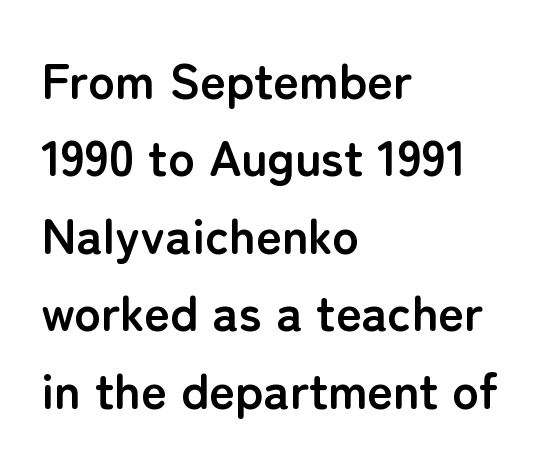
Serifs: no, the terminals of the letterforms are clean. Observe the ordinary spacing: letters are neighbours, not strangers. These lines are rendered in a variable-pitch font. Whoever set this chose a conventional vertical rhythm. If you drew a ruler down the left edge, every line would touch it.
